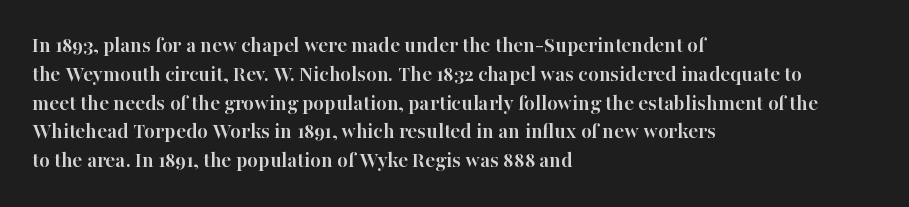
Q: Is the text bold? A: Yes.
Q: Is the text italic (slanted)? A: No, it is upright.
Q: Is the text underlined? A: No.
Q: How is the paragraph aligned? A: Left-aligned.
Q: Is the spacing between letters normal or unusually wide? A: Normal.
Q: Is the spacing between lines tight, normal or loose? A: Normal.
